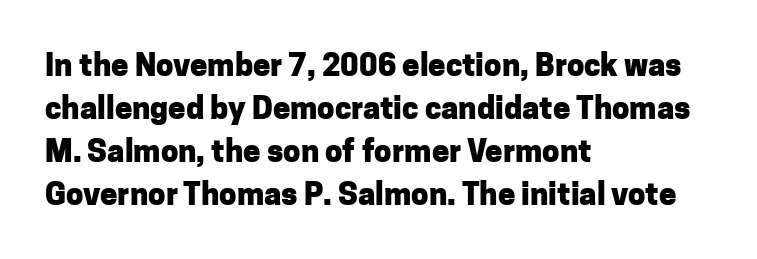
The image shows 31 px heavy sans-serif type, upright; set left-aligned, normal line spacing (1.39x), normal letter spacing, not underlined; low stroke contrast and a medium x-height.
